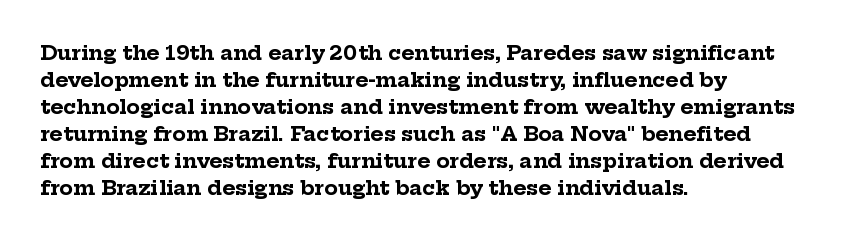
{"italic": "no", "bold": "yes", "underline": "no", "align": "left", "line_spacing": "normal", "line_spacing_ratio": 1.35, "letter_spacing": "normal", "letter_spacing_em": 0.0, "glyph_px": 20}
